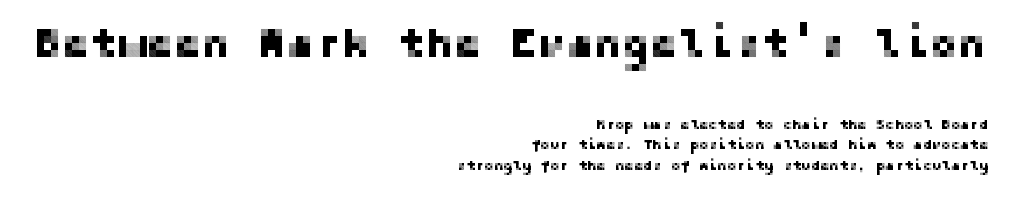
Stroke terminals: plain, sans-serif. Quick note: not italic, upright. Quick note: underline off. The gaps between neighbouring characters are ordinary and unremarkable.
